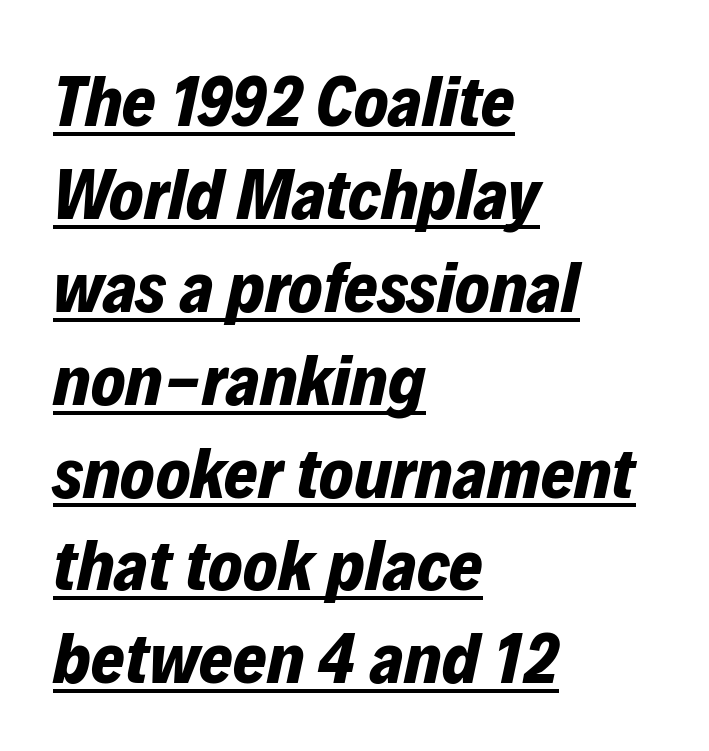
One glance says typical: line gaps are just what's usual. The letters advance in unequal steps, a hallmark of proportional type. The setting favours the left margin, as ordinary paragraphs usually do. The letterforms sit shoulder to shoulder at normal distance. Would a proofreader flag this as italicized? Yes. Quick note: underline on.
